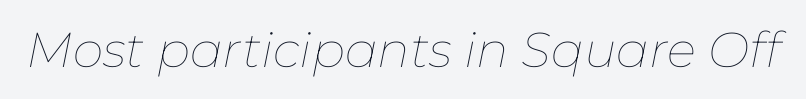
Q: Is the text bold? A: No.
Q: Is the text italic (slanted)? A: Yes, it leans right by about 11 degrees.
Q: Is the text underlined? A: No.
Q: Is the spacing between letters normal or unusually wide? A: Normal.
Q: Width (condensed, normal, or wide)? A: Normal.
Q: Stroke contrast? A: Low.
Q: x-height? A: Medium.
Q: Monospaced? A: No.
